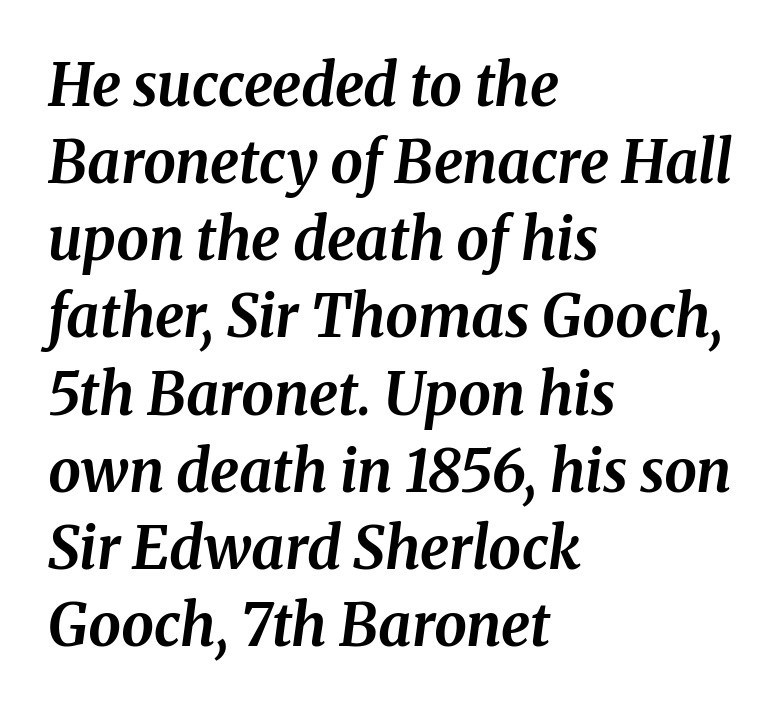
Just letters on the line, the space beneath them empty. Summary of weight: heavy, a full bold. You could not count columns in this text — the font is proportionally spaced. Yep, that's italic — everything's leaning. The tracking reads as untouched default to a designer's eye. The passage is arranged the way most books set body copy — flush left.
